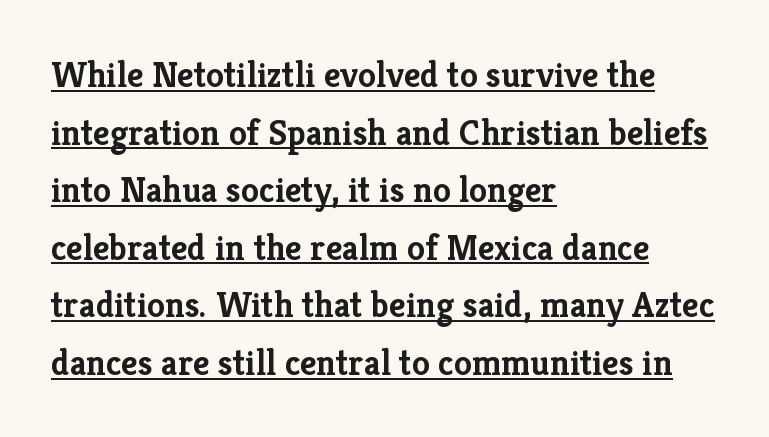
Q: Is the text bold? A: Yes.
Q: Is the text italic (slanted)? A: No, it is upright.
Q: Is the typeface a serif or a sans-serif typeface? A: Serif.
Q: Is the text underlined? A: Yes.
Q: How is the paragraph aligned? A: Left-aligned.
Q: Is the spacing between letters normal or unusually wide? A: Normal.
Q: Is the spacing between lines tight, normal or loose? A: Normal.
Q: Width (condensed, normal, or wide)? A: Normal.
Q: Stroke contrast? A: Low.
Q: x-height? A: Medium.
Q: Monospaced? A: No.
